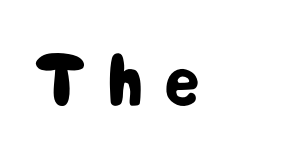
{"serif": "no", "italic": "no", "width": "condensed", "stroke_contrast": "low", "x_height": "medium", "monospaced": "no", "underline": "no", "letter_spacing": "wide", "letter_spacing_em": 0.29, "glyph_px": 73}
